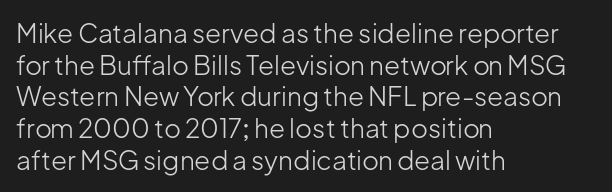
The image shows 26 px text type, upright; set left-aligned, line spacing 1.22x, normal letter spacing, not underlined.
